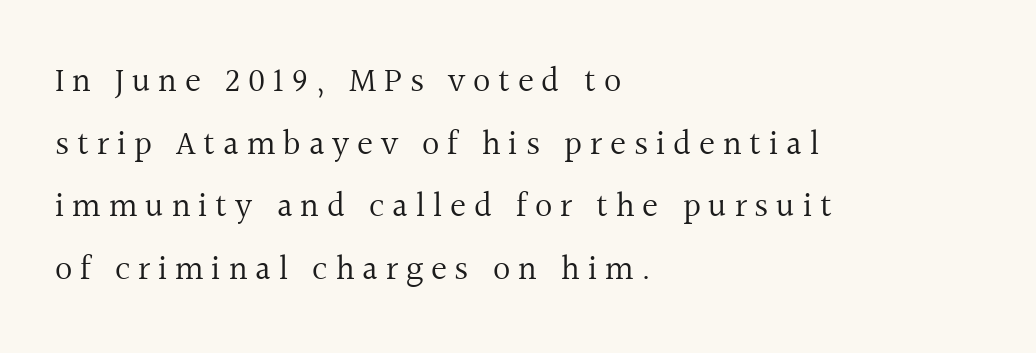
{"serif": "yes", "italic": "no", "bold": "no", "weight": "regular", "width": "normal", "x_height": "medium", "monospaced": "no", "underline": "no", "align": "left", "line_spacing_ratio": 1.84, "letter_spacing": "wide", "letter_spacing_em": 0.23, "glyph_px": 34}
